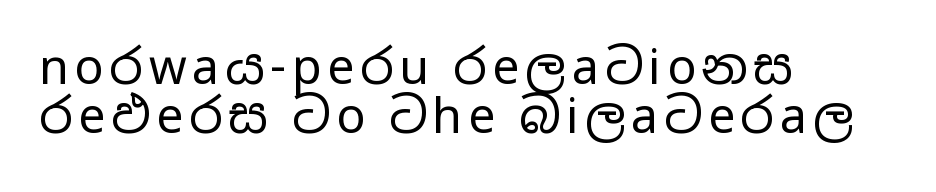
{"serif": "no", "italic": "no", "bold": "no", "weight": "regular", "width": "wide", "stroke_contrast": "low", "x_height": "medium", "monospaced": "no", "underline": "no", "align": "left", "line_spacing": "tight", "line_spacing_ratio": 1.02, "glyph_px": 48}
